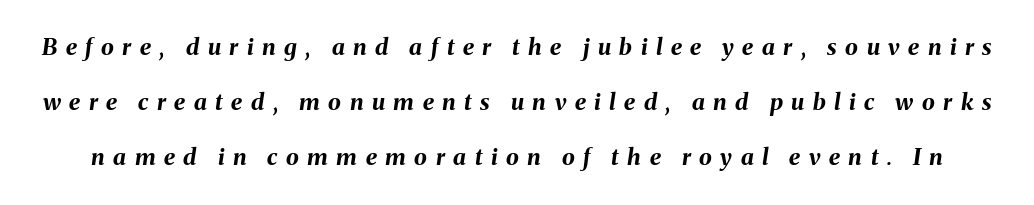
{"italic": "yes", "lean": "right", "slant_degrees": 8, "bold": "yes", "underline": "no", "line_spacing": "loose", "line_spacing_ratio": 2.4, "letter_spacing": "wide", "letter_spacing_em": 0.37, "glyph_px": 23}
